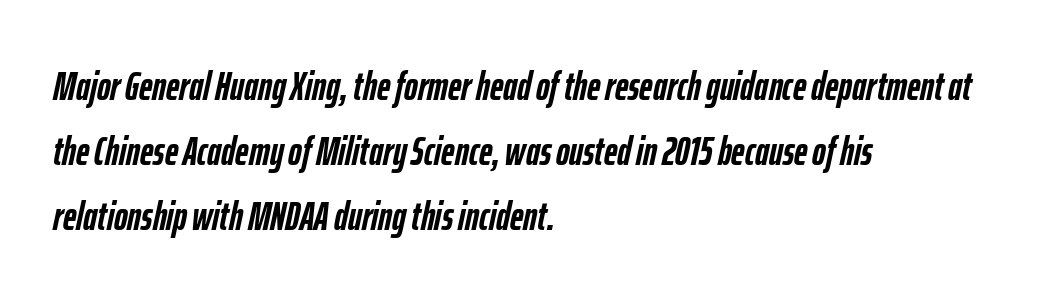
Q: Is the text bold? A: Yes.
Q: Is the text italic (slanted)? A: Yes, it leans right by about 12 degrees.
Q: Is the text underlined? A: No.
Q: How is the paragraph aligned? A: Left-aligned.
Q: Is the spacing between letters normal or unusually wide? A: Normal.
Q: Is the spacing between lines tight, normal or loose? A: Normal.
Q: Width (condensed, normal, or wide)? A: Condensed.
Q: Stroke contrast? A: Low.
Q: x-height? A: Medium.
Q: Monospaced? A: No.
